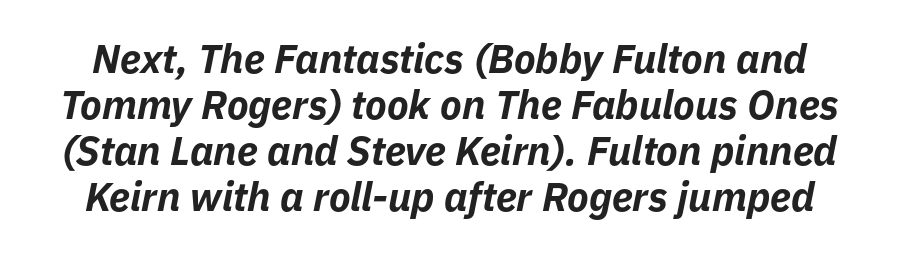
The face used here is rendered with its standard letterfit. The passage shown is emphatically bold. The passage shown is typed in a proportional face where columns would drift. Underline: absent. Horizontal bands of white between lines are thin slivers.
